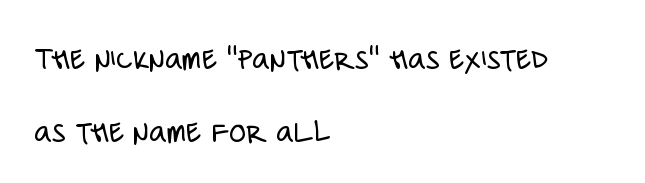
Q: Is the text bold? A: No.
Q: Is the text italic (slanted)? A: No, it is upright.
Q: Is the typeface a serif or a sans-serif typeface? A: Sans-serif.
Q: Is the text underlined? A: No.
Q: How is the paragraph aligned? A: Left-aligned.
Q: Is the spacing between letters normal or unusually wide? A: Normal.
Q: Is the spacing between lines tight, normal or loose? A: Loose.
Q: Width (condensed, normal, or wide)? A: Condensed.
Q: Stroke contrast? A: Low.
Q: x-height? A: Large.
Q: Monospaced? A: No.
